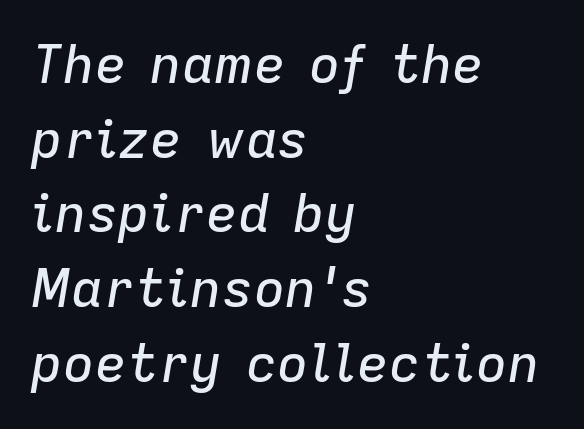
Q: Is the text italic (slanted)? A: Yes, it leans right by about 9 degrees.
Q: Is the text underlined? A: No.
Q: How is the paragraph aligned? A: Left-aligned.
Q: Is the spacing between letters normal or unusually wide? A: Normal.
Q: Is the spacing between lines tight, normal or loose? A: Normal.
Q: Width (condensed, normal, or wide)? A: Normal.
Q: Stroke contrast? A: Low.
Q: x-height? A: Medium.
Q: Monospaced? A: No.
